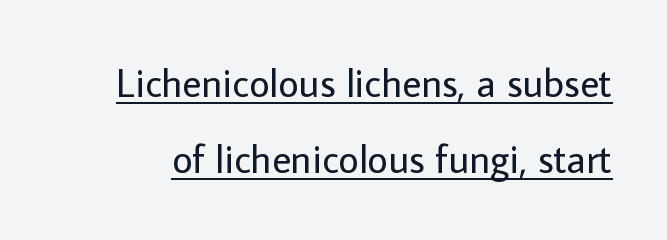
{"serif": "no", "italic": "no", "bold": "no", "weight": "regular", "width": "normal", "stroke_contrast": "low", "x_height": "medium", "monospaced": "no", "underline": "yes", "line_spacing": "loose", "line_spacing_ratio": 1.91, "letter_spacing": "normal", "letter_spacing_em": 0.0, "glyph_px": 40}
